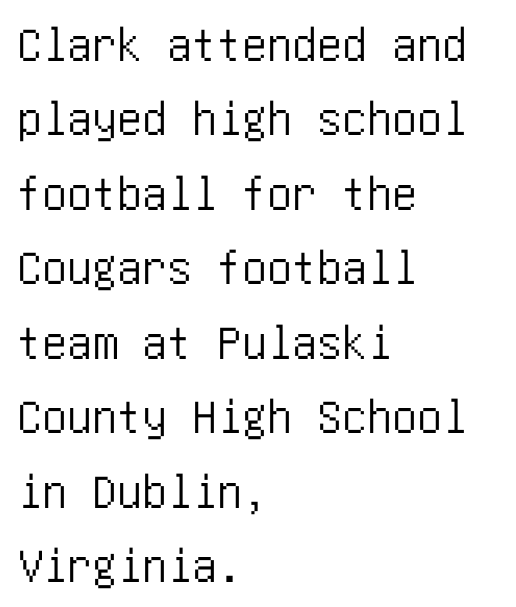
The image shows 50 px condensed sans-serif type, upright; set left-aligned, normal line spacing (1.49x), normal letter spacing, not underlined; low stroke contrast and a large x-height.
